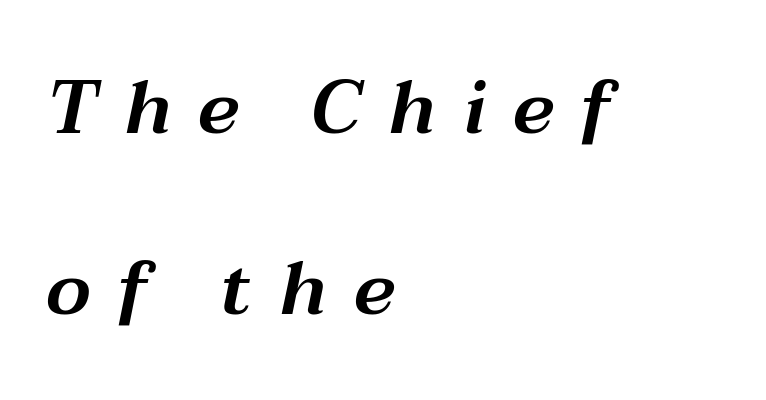
{"italic": "yes", "lean": "right", "slant_degrees": 12, "width": "wide", "stroke_contrast": "medium", "x_height": "medium", "monospaced": "no", "underline": "no", "align": "left", "line_spacing": "loose", "line_spacing_ratio": 2.44, "letter_spacing": "wide", "letter_spacing_em": 0.36, "glyph_px": 74}
